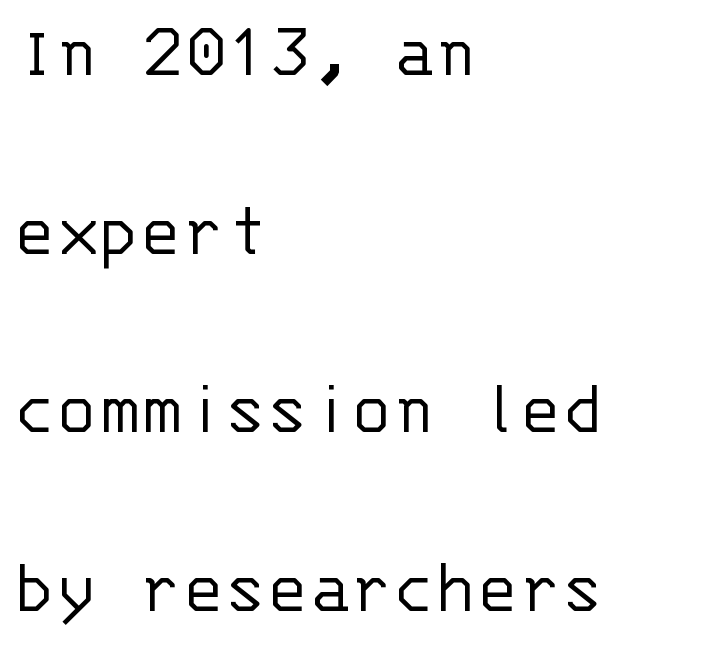
{"serif": "no", "italic": "no", "bold": "no", "weight": "light", "width": "normal", "stroke_contrast": "low", "x_height": "large", "monospaced": "yes", "underline": "no", "align": "left", "line_spacing": "loose", "line_spacing_ratio": 2.29, "letter_spacing": "normal", "letter_spacing_em": 0.0, "glyph_px": 78}
